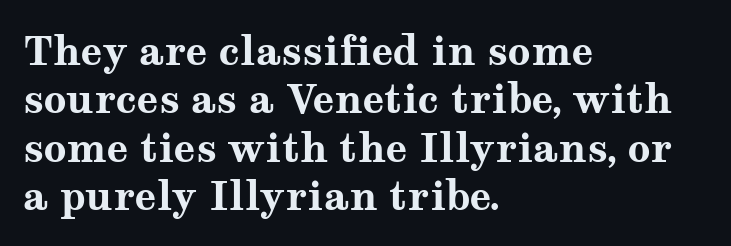
The image shows 40 px bold, wide serif type, upright; set left-aligned, line spacing 1.21x, normal letter spacing, not underlined; medium stroke contrast and a medium x-height.
